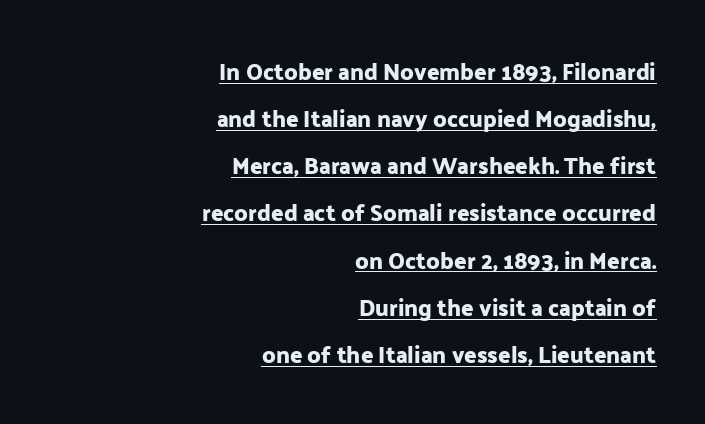
The image shows 23 px text type, upright; set right-aligned, loose line spacing (2.05x), normal letter spacing, underlined.
